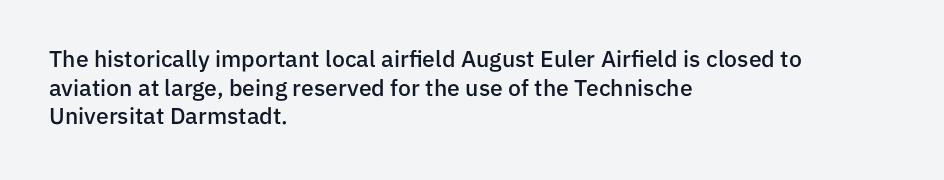
The passage shown is not underscored anywhere. On the weight axis this lands at semibold, roughly 600. Nothing unusual about the tracking: characters are spaced as the font intends. This is roman type, the default non-slanted kind. The paragraph has a hard left edge and a soft right edge.
